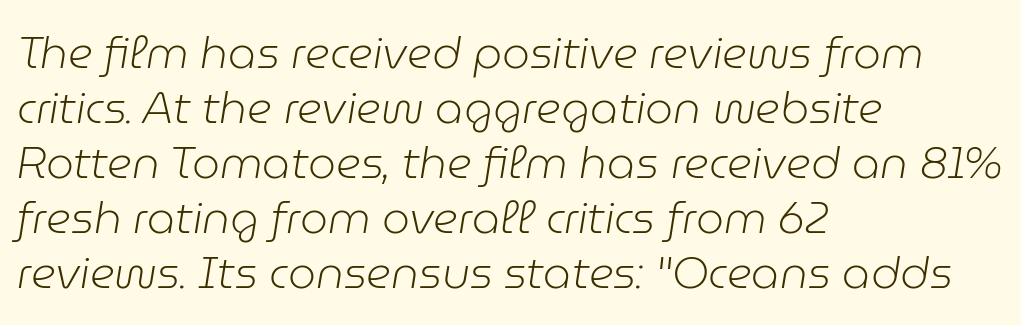
{"italic": "yes", "lean": "right", "slant_degrees": 9, "bold": "no", "weight": "light", "width": "normal", "stroke_contrast": "low", "x_height": "medium", "monospaced": "no", "underline": "no", "align": "left", "line_spacing": "normal", "line_spacing_ratio": 1.25, "letter_spacing": "normal", "letter_spacing_em": 0.0, "glyph_px": 44}
